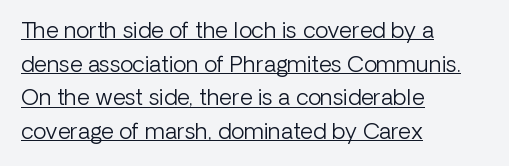
{"italic": "no", "bold": "no", "underline": "yes", "align": "left", "line_spacing": "normal", "line_spacing_ratio": 1.53, "letter_spacing": "normal", "letter_spacing_em": 0.0, "glyph_px": 22}
